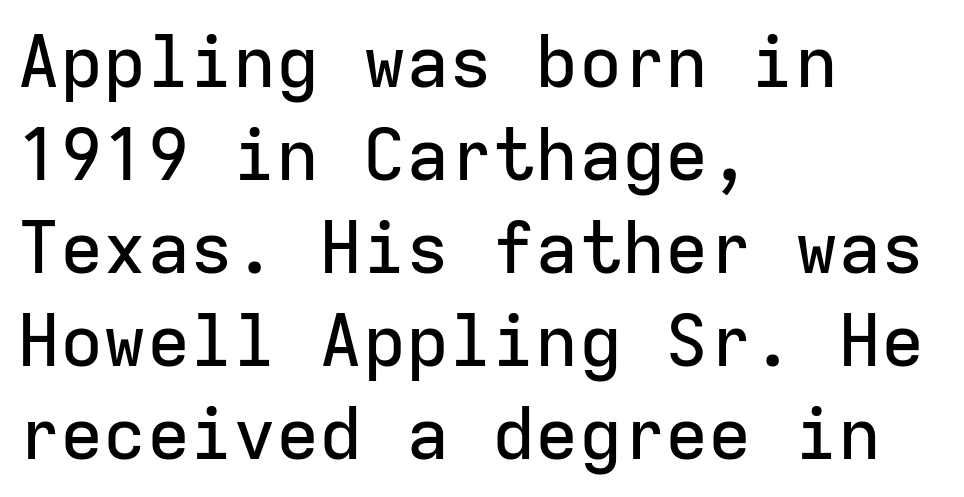
Q: Is the text italic (slanted)? A: No, it is upright.
Q: Is the typeface a serif or a sans-serif typeface? A: Sans-serif.
Q: Is the text underlined? A: No.
Q: How is the paragraph aligned? A: Left-aligned.
Q: Is the spacing between letters normal or unusually wide? A: Normal.
Q: Is the spacing between lines tight, normal or loose? A: Normal.
Q: Width (condensed, normal, or wide)? A: Normal.
Q: Stroke contrast? A: Low.
Q: x-height? A: Medium.
Q: Monospaced? A: Yes.
